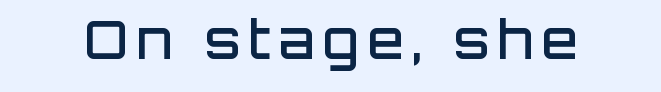
The image shows 53 px semibold sans-serif type, upright; set not underlined; low stroke contrast and a large x-height.
